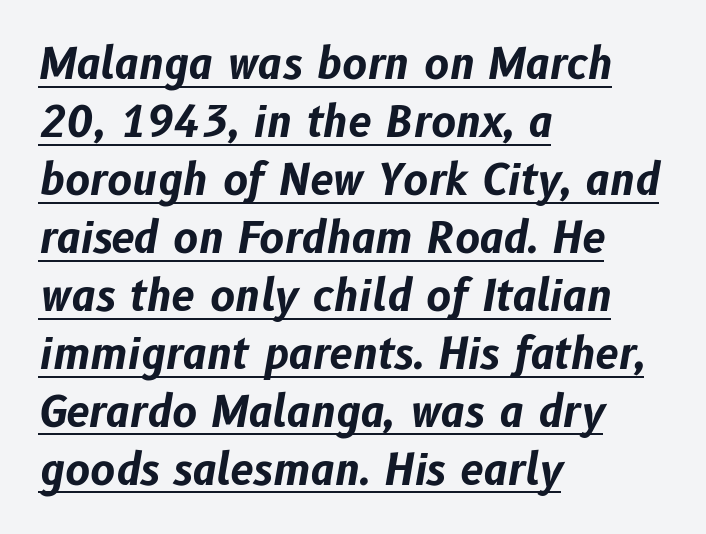
The image shows 42 px bold type, italic (leaning right); set left-aligned, normal line spacing (1.38x), normal letter spacing, underlined; low stroke contrast and a medium x-height.
